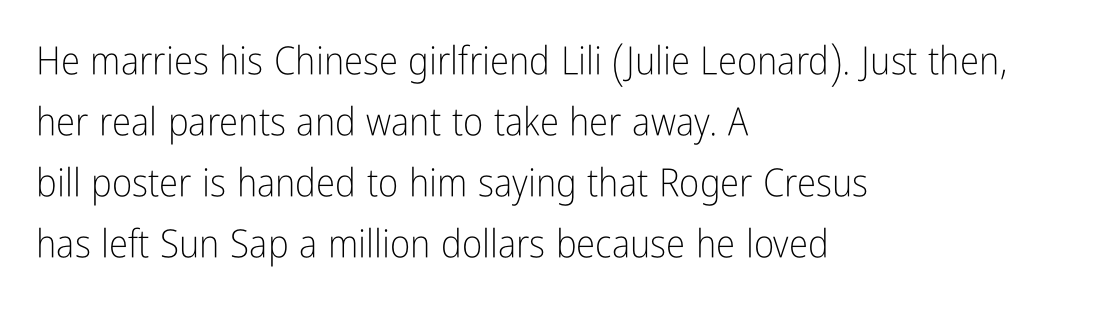
Short note: letters normally spaced. Grotesque or geometric, the face here clearly has no serifs. These lines were composed using upright roman letters. A bare baseline throughout the passage. Heft: none added — not bold. These lines are rendered in a variable-pitch font.
